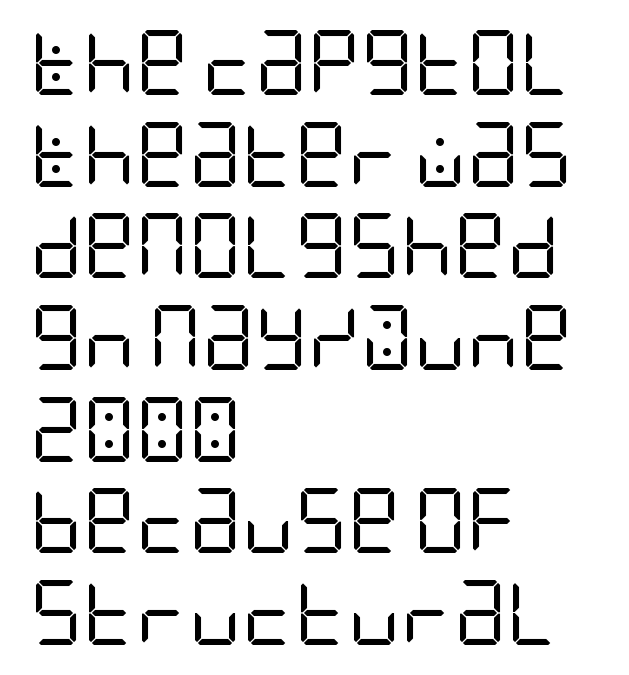
Q: Is the text bold? A: No.
Q: Is the text italic (slanted)? A: No, it is upright.
Q: Is the typeface a serif or a sans-serif typeface? A: Sans-serif.
Q: Is the text underlined? A: No.
Q: How is the paragraph aligned? A: Left-aligned.
Q: Is the spacing between letters normal or unusually wide? A: Normal.
Q: Is the spacing between lines tight, normal or loose? A: Normal.
Q: Width (condensed, normal, or wide)? A: Condensed.
Q: Stroke contrast? A: Low.
Q: x-height? A: Large.
